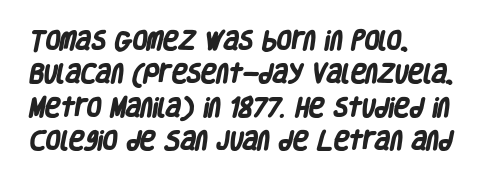
The image shows 21 px bold type; set left-aligned, normal line spacing (1.59x), normal letter spacing, not underlined.
